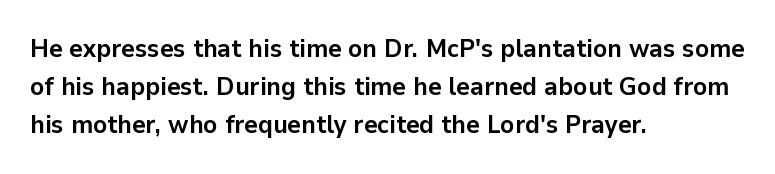
{"italic": "no", "bold": "yes", "underline": "no", "align": "left", "line_spacing": "normal", "line_spacing_ratio": 1.47, "letter_spacing": "normal", "letter_spacing_em": 0.0, "glyph_px": 26}
